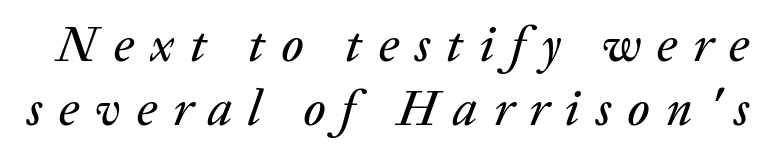
These lines are rendered in a variable-pitch font. No word sits above an underline. The rendering uses a moderate line-height, typical for paragraphs. Does extra space separate the letters? Yes, quite a lot of it.
